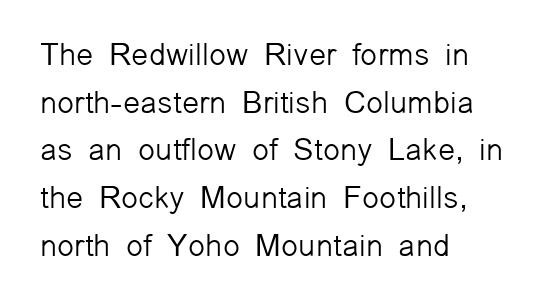
Has an underline been added? It has not. Is the type heavy? It reads as light-to-regular instead. Students, note that the glyphs here touch the page at normal intervals. The type sits square on the baseline with zero lean.
